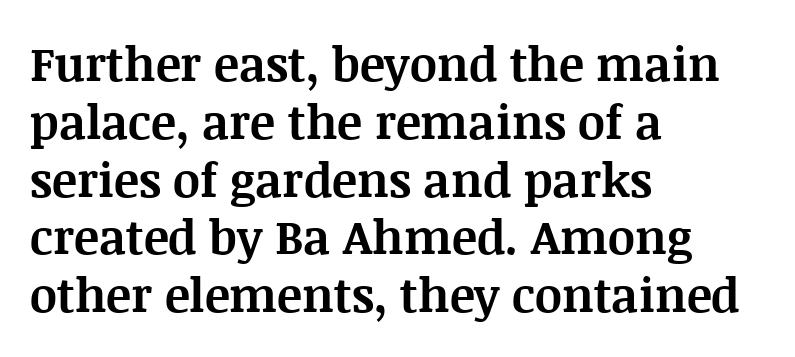
The lines in this sample share a left origin and differ only in where they stop. Plain, unruled lines of type. Note the varied advance widths — an 'i' is clearly narrower than an 'm'. Compared with an ordinary text face, these strokes are far heavier — a full bold.
